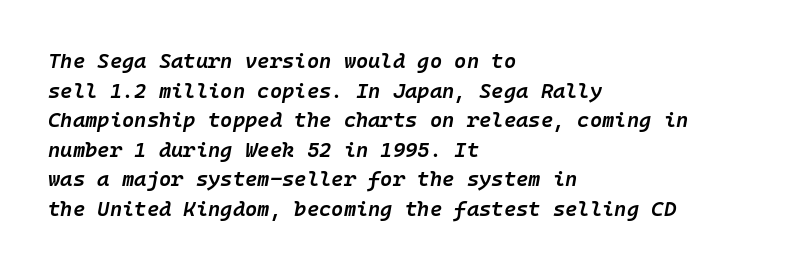
The image shows 21 px text type, italic (leaning right); set left-aligned, normal line spacing (1.41x), normal letter spacing, not underlined.
